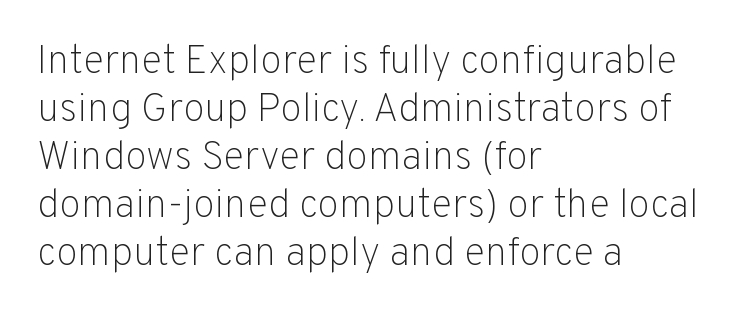
{"serif": "no", "italic": "no", "bold": "no", "weight": "light", "width": "normal", "stroke_contrast": "low", "x_height": "medium", "monospaced": "no", "underline": "no", "align": "left", "line_spacing_ratio": 1.2, "letter_spacing": "normal", "letter_spacing_em": 0.0, "glyph_px": 40}
